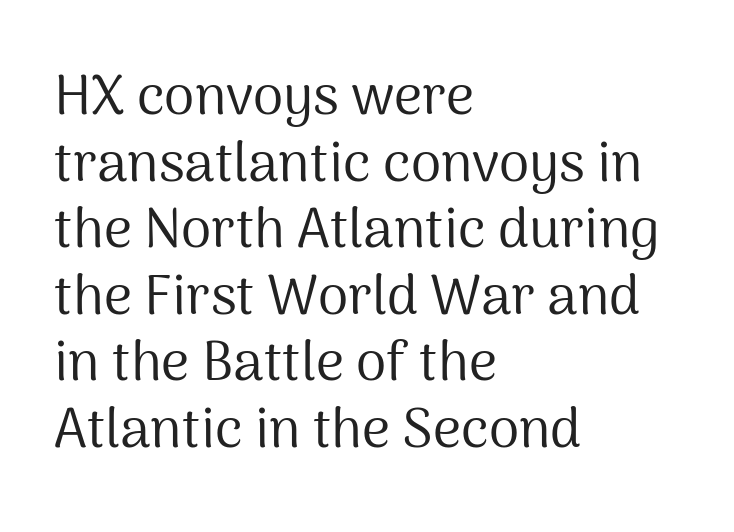
This sample uses a sans-serif face. Character widths vary here, with narrow letters taking less room than wide ones. The strokes are not fattened; the text isn't bold. This rendering leaves character spacing at its baseline value. The text block is weighted toward the left margin, trailing off unevenly rightward.
